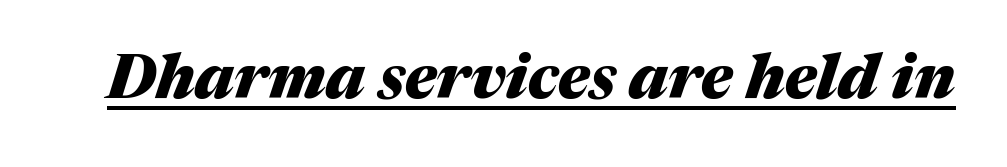
Q: Is the text bold? A: Yes.
Q: Is the text italic (slanted)? A: Yes, it leans right by about 17 degrees.
Q: Is the text underlined? A: Yes.
Q: Is the spacing between letters normal or unusually wide? A: Normal.
Q: Width (condensed, normal, or wide)? A: Normal.
Q: Stroke contrast? A: Medium.
Q: x-height? A: Medium.
Q: Monospaced? A: No.
